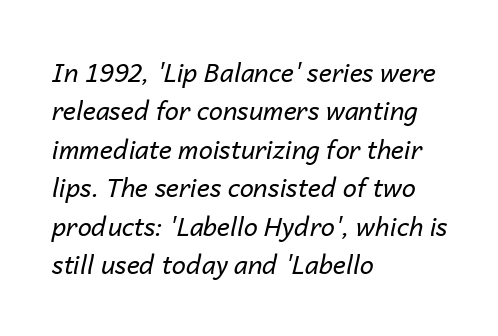
The image shows 25 px text type, italic (leaning right); set left-aligned, normal line spacing (1.54x), normal letter spacing, not underlined.
